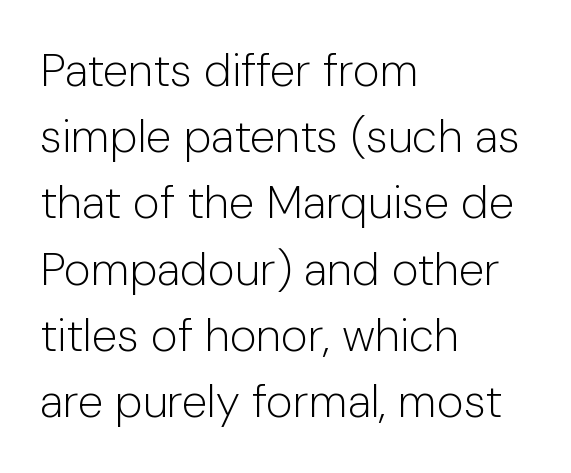
Q: Is the text bold? A: No.
Q: Is the text italic (slanted)? A: No, it is upright.
Q: Is the typeface a serif or a sans-serif typeface? A: Sans-serif.
Q: Is the text underlined? A: No.
Q: How is the paragraph aligned? A: Left-aligned.
Q: Is the spacing between letters normal or unusually wide? A: Normal.
Q: Is the spacing between lines tight, normal or loose? A: Normal.
Q: Width (condensed, normal, or wide)? A: Normal.
Q: Stroke contrast? A: Low.
Q: x-height? A: Medium.
Q: Monospaced? A: No.
